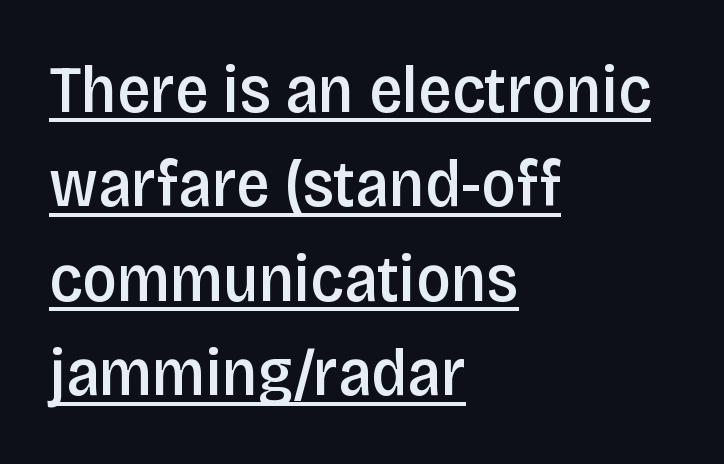
The image shows 67 px semibold, condensed sans-serif type, upright; set left-aligned, normal line spacing (1.41x), normal letter spacing, underlined; low stroke contrast and a large x-height.
